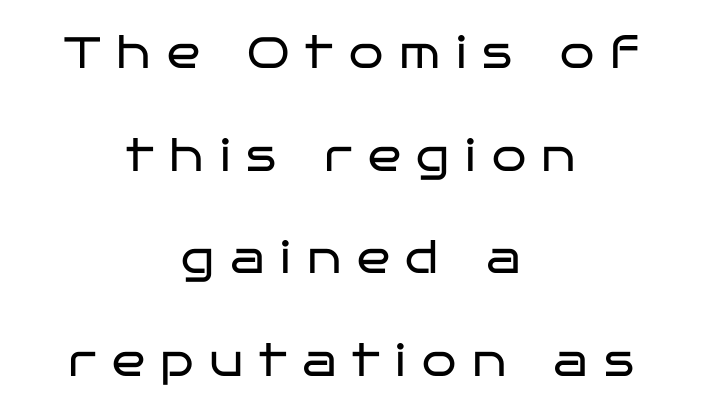
{"serif": "no", "italic": "no", "bold": "no", "weight": "regular", "width": "wide", "stroke_contrast": "low", "x_height": "large", "monospaced": "no", "underline": "no", "align": "center", "line_spacing": "loose", "line_spacing_ratio": 2.33, "letter_spacing": "wide", "letter_spacing_em": 0.36, "glyph_px": 44}
